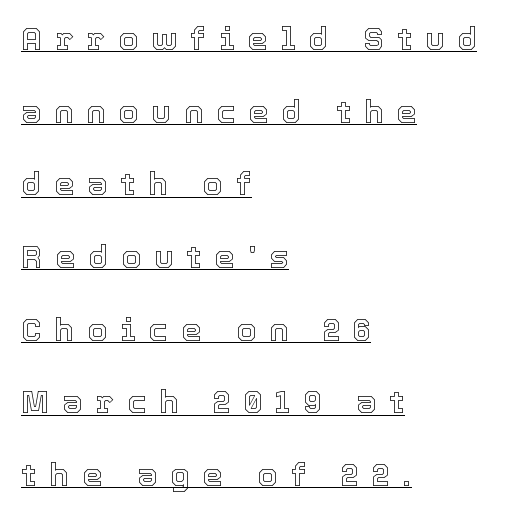
The image shows 32 px text type, upright; set left-aligned, loose line spacing (2.27x), unusually wide letter spacing (+0.41 em), underlined; a medium x-height.
